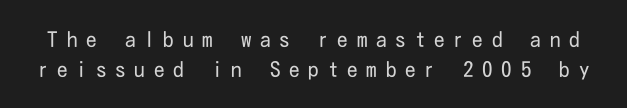
Q: Is the text bold? A: No.
Q: Is the text italic (slanted)? A: No, it is upright.
Q: Is the text underlined? A: No.
Q: Is the spacing between letters normal or unusually wide? A: Unusually wide.
Q: Is the spacing between lines tight, normal or loose? A: Normal.
